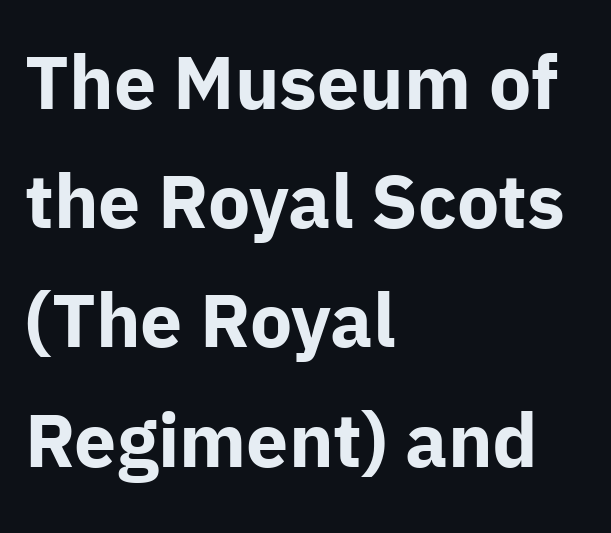
Q: Is the text bold? A: Yes.
Q: Is the text italic (slanted)? A: No, it is upright.
Q: Is the typeface a serif or a sans-serif typeface? A: Sans-serif.
Q: Is the text underlined? A: No.
Q: How is the paragraph aligned? A: Left-aligned.
Q: Is the spacing between letters normal or unusually wide? A: Normal.
Q: Is the spacing between lines tight, normal or loose? A: Normal.
Q: Width (condensed, normal, or wide)? A: Normal.
Q: Stroke contrast? A: Low.
Q: x-height? A: Medium.
Q: Monospaced? A: No.
